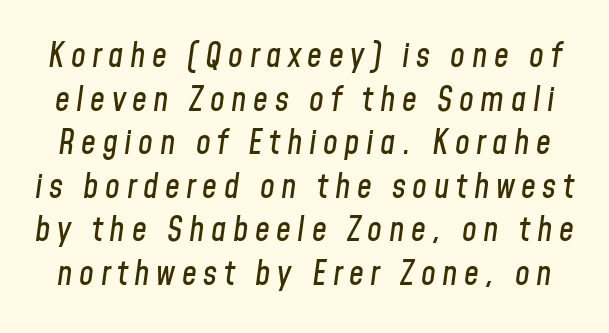
The image shows 33 px condensed type, italic (leaning right); set normal line spacing (1.32x), unusually wide letter spacing (+0.2 em), not underlined; low stroke contrast and a medium x-height.
